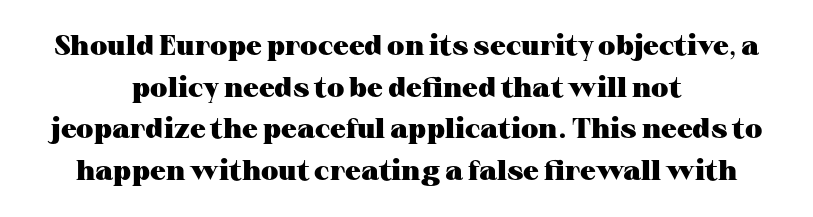
Q: Is the text bold? A: Yes.
Q: Is the text italic (slanted)? A: No, it is upright.
Q: Is the typeface a serif or a sans-serif typeface? A: Serif.
Q: Is the text underlined? A: No.
Q: How is the paragraph aligned? A: Centered.
Q: Is the spacing between letters normal or unusually wide? A: Normal.
Q: Is the spacing between lines tight, normal or loose? A: Normal.
Q: Width (condensed, normal, or wide)? A: Wide.
Q: Stroke contrast? A: Medium.
Q: x-height? A: Medium.
Q: Monospaced? A: No.
